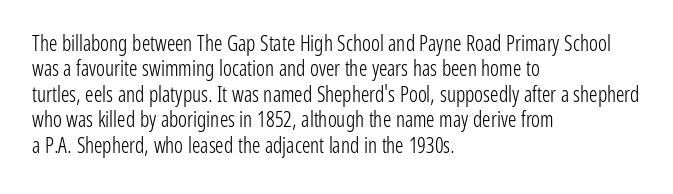
{"italic": "no", "bold": "no", "underline": "no", "align": "left", "line_spacing_ratio": 1.21, "letter_spacing": "normal", "letter_spacing_em": 0.0, "glyph_px": 21}
